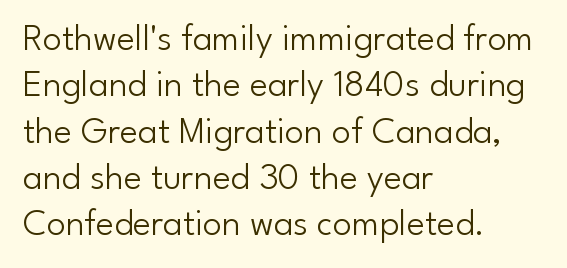
How are the letters spaced? Ordinarily, with no added tracking. Posture: straight, roman, zero tilt. The words here are not underlined. Examine the stroke ends and you'll find no serifs.
